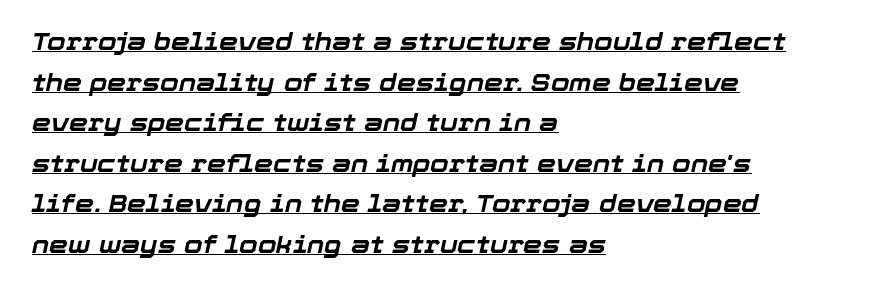
The passage shown stacks its lines at a standard gap. Looking at the ascenders, they clearly lean. Line starts are locked; line ends wander. Typographic density is high because the face is bold.
